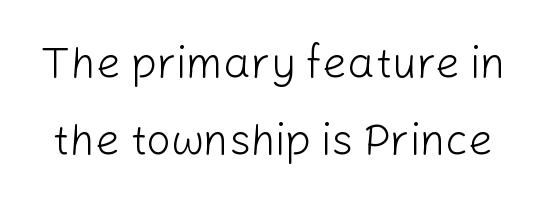
The image shows 43 px light sans-serif type, upright; set line spacing 1.78x, normal letter spacing, not underlined; low stroke contrast and a medium x-height.
